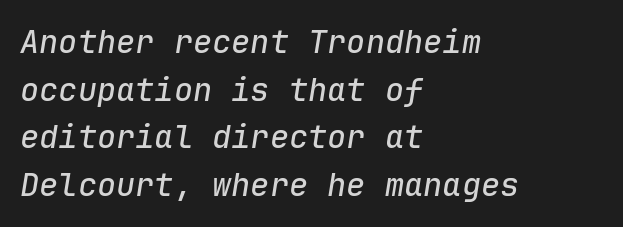
Q: Is the text italic (slanted)? A: Yes, it leans right by about 9 degrees.
Q: Is the text underlined? A: No.
Q: How is the paragraph aligned? A: Left-aligned.
Q: Is the spacing between letters normal or unusually wide? A: Normal.
Q: Is the spacing between lines tight, normal or loose? A: Normal.
Q: Width (condensed, normal, or wide)? A: Normal.
Q: Stroke contrast? A: Low.
Q: x-height? A: Medium.
Q: Monospaced? A: Yes.
